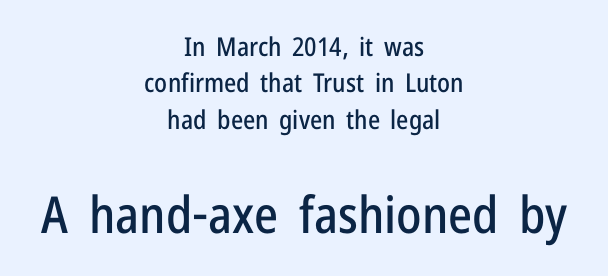
Nobody touched the tracking dial on this one. What's the leading like? Ordinary, nothing unusual. Italic: no, the glyphs are upright roman. Plain, unruled lines of type.
